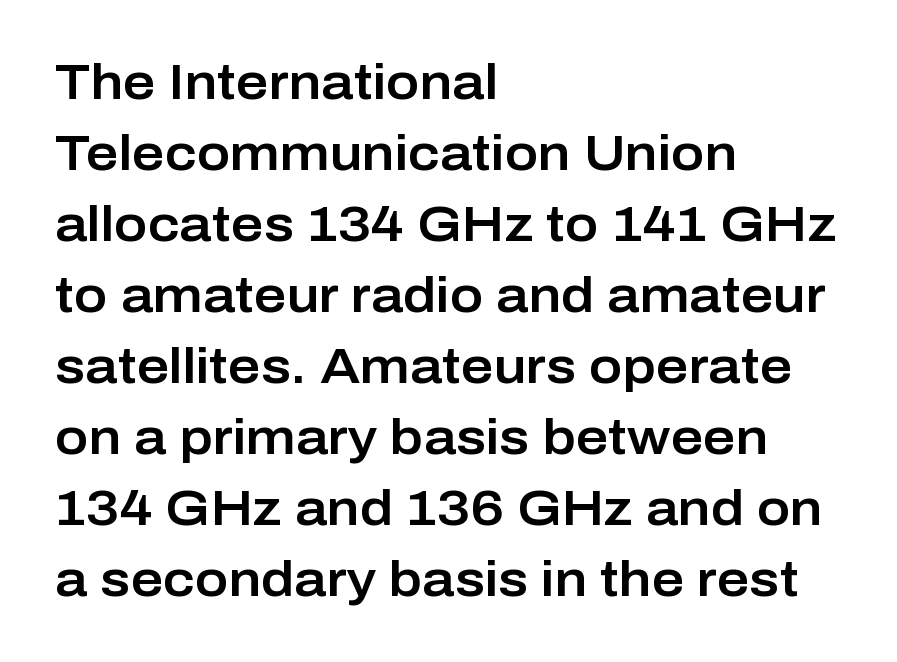
The image shows 50 px sans-serif type, upright; set left-aligned, normal line spacing (1.42x), normal letter spacing, not underlined; low stroke contrast and a medium x-height.
